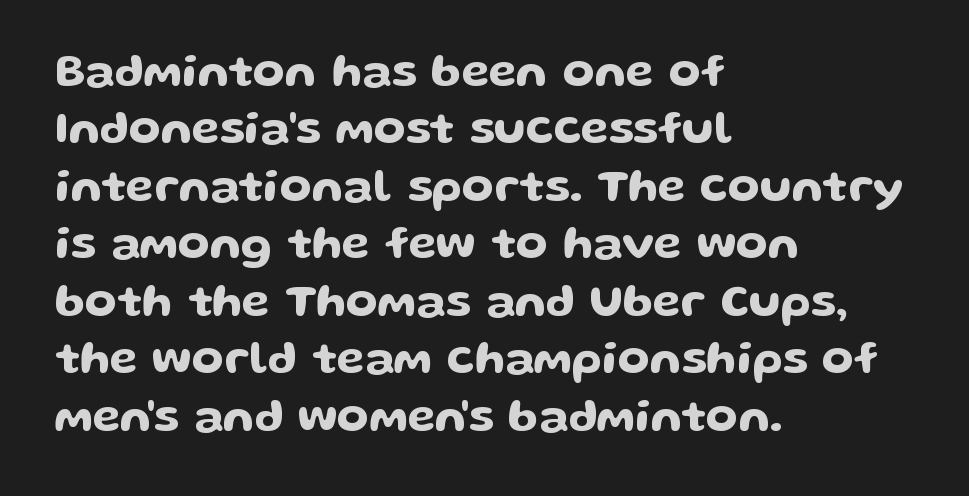
The image shows 46 px wide sans-serif type, upright; set left-aligned, normal line spacing (1.25x), normal letter spacing, not underlined; low stroke contrast and a medium x-height.
